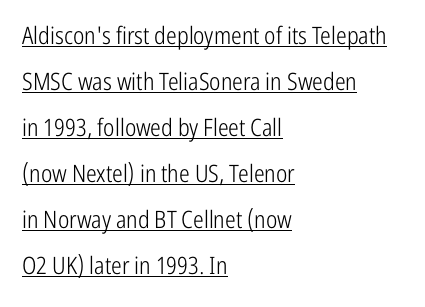
{"italic": "no", "bold": "no", "underline": "yes", "align": "left", "line_spacing": "loose", "line_spacing_ratio": 1.92, "letter_spacing": "normal", "letter_spacing_em": 0.0, "glyph_px": 24}
